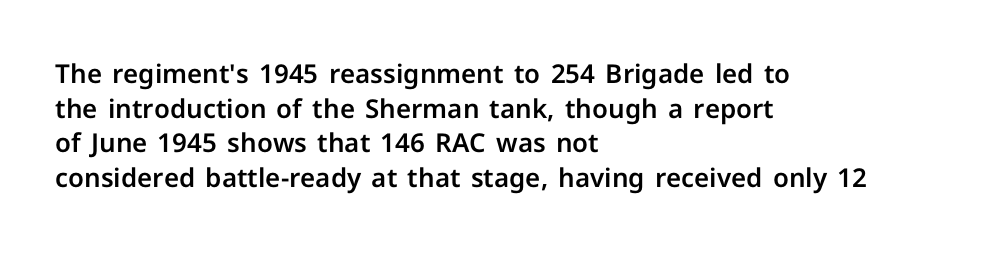
Reading down the block, your eye returns to a fixed left position each line. The line-height multiplier appears to be the usual default. Anything drawn beneath the words? Only blank space. Nope, not italic — everything's standing straight. No extra tracking has been applied to these lines.
